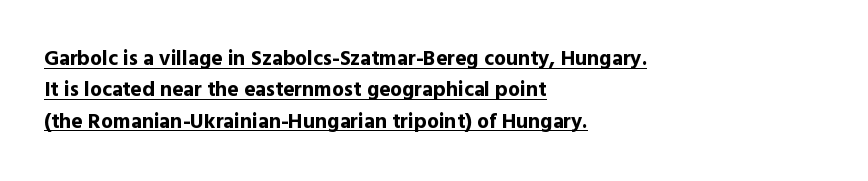
The image shows 21 px bold type, upright; set left-aligned, normal line spacing (1.49x), normal letter spacing, underlined.
